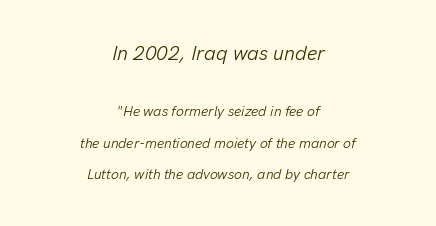
The image shows 20 px text type, italic (leaning right); set centered, loose line spacing (2.28x), normal letter spacing, not underlined; the first (top) block is 1.43x larger.
